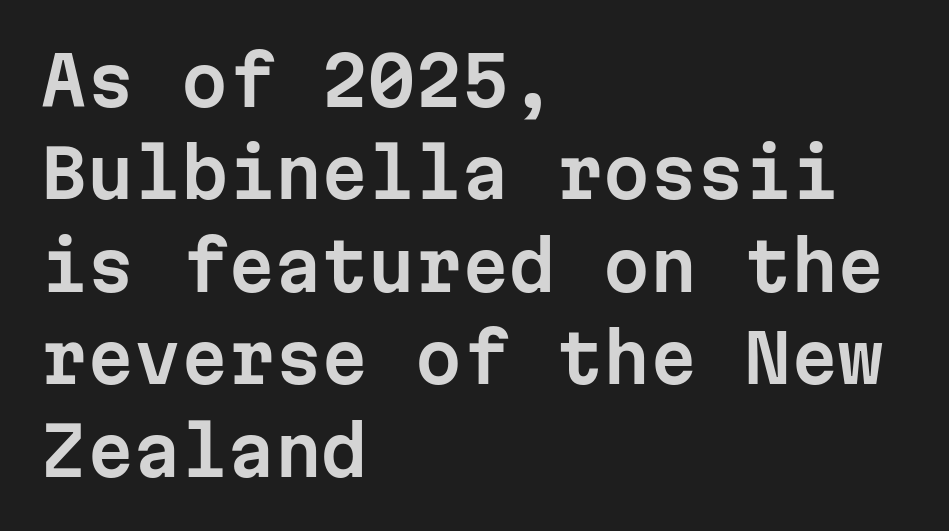
The image shows 67 px sans-serif type, upright, monospaced; set left-aligned, normal line spacing (1.38x), normal letter spacing, not underlined; low stroke contrast and a medium x-height.
